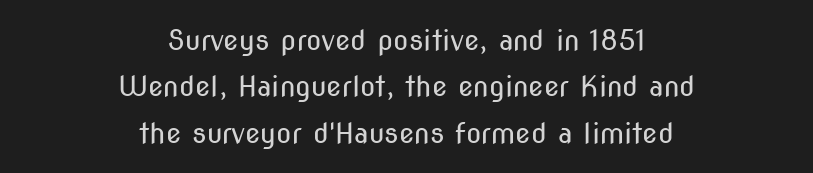
Q: Is the text bold? A: No.
Q: Is the text italic (slanted)? A: No, it is upright.
Q: Is the typeface a serif or a sans-serif typeface? A: Sans-serif.
Q: Is the text underlined? A: No.
Q: How is the paragraph aligned? A: Centered.
Q: Is the spacing between letters normal or unusually wide? A: Normal.
Q: Is the spacing between lines tight, normal or loose? A: Normal.
Q: Width (condensed, normal, or wide)? A: Condensed.
Q: Stroke contrast? A: Medium.
Q: x-height? A: Medium.
Q: Monospaced? A: No.
